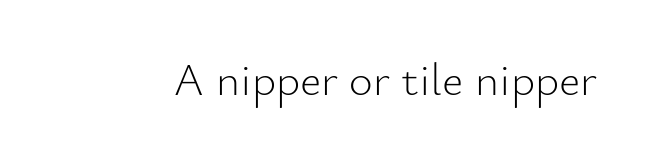
Q: Is the text bold? A: No.
Q: Is the text italic (slanted)? A: No, it is upright.
Q: Is the typeface a serif or a sans-serif typeface? A: Sans-serif.
Q: Is the text underlined? A: No.
Q: Is the spacing between letters normal or unusually wide? A: Normal.
Q: Width (condensed, normal, or wide)? A: Normal.
Q: Stroke contrast? A: Low.
Q: x-height? A: Small.
Q: Monospaced? A: No.
